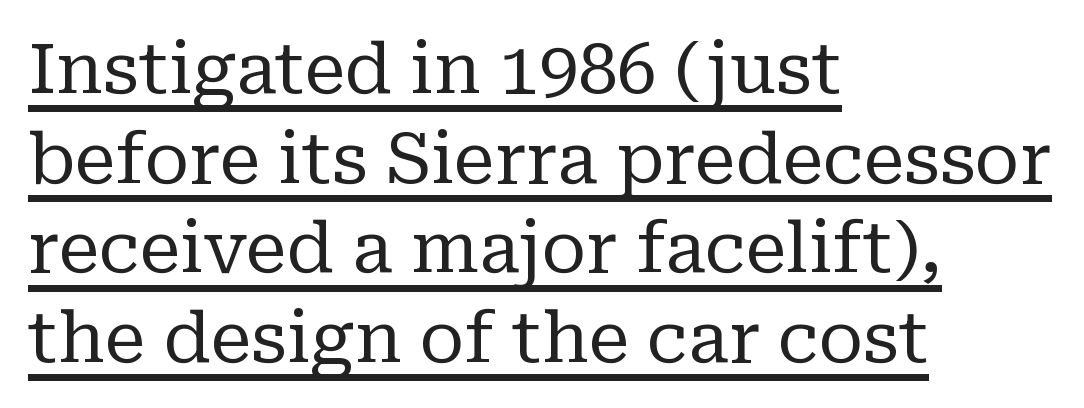
Q: Is the text bold? A: No.
Q: Is the text italic (slanted)? A: No, it is upright.
Q: Is the typeface a serif or a sans-serif typeface? A: Serif.
Q: Is the text underlined? A: Yes.
Q: How is the paragraph aligned? A: Left-aligned.
Q: Is the spacing between letters normal or unusually wide? A: Normal.
Q: Is the spacing between lines tight, normal or loose? A: Normal.
Q: Width (condensed, normal, or wide)? A: Normal.
Q: Stroke contrast? A: Low.
Q: x-height? A: Medium.
Q: Monospaced? A: No.
